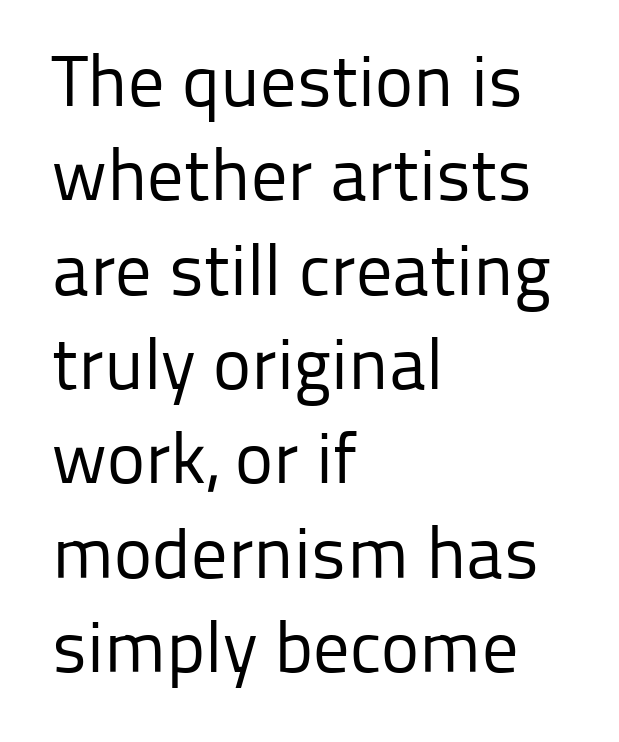
Decoration check: the copy has no underline. The face looks like a standard text weight, possibly lighter. Characters follow at the spacing the type designer built in. Line spacing here is normal. Type style note: lacks serifs.
